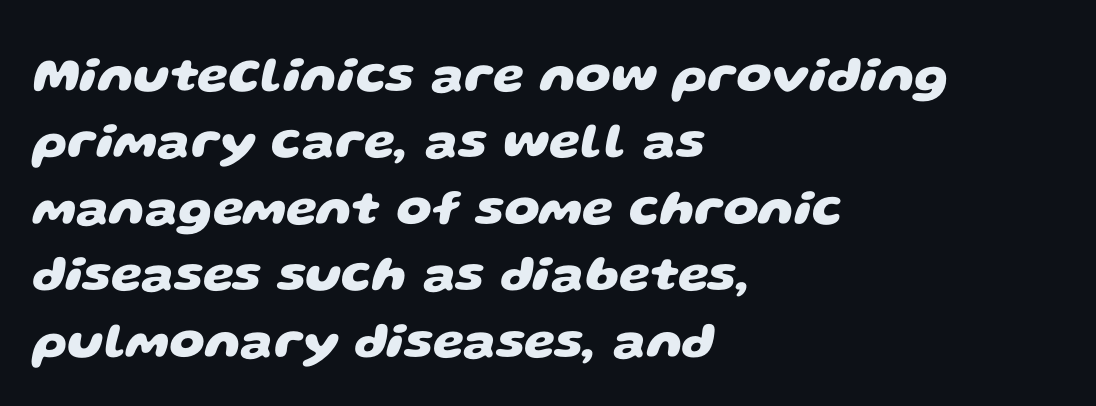
Q: Is the text bold? A: Yes.
Q: Is the typeface a serif or a sans-serif typeface? A: Sans-serif.
Q: Is the text underlined? A: No.
Q: How is the paragraph aligned? A: Left-aligned.
Q: Is the spacing between letters normal or unusually wide? A: Normal.
Q: Is the spacing between lines tight, normal or loose? A: Normal.
Q: Width (condensed, normal, or wide)? A: Wide.
Q: Stroke contrast? A: Low.
Q: x-height? A: Large.
Q: Monospaced? A: No.
